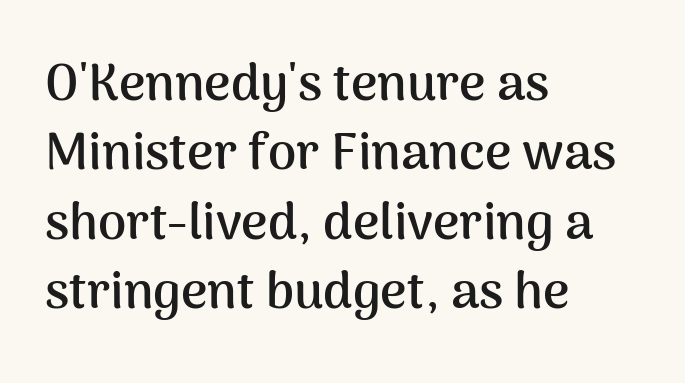
Typeset ragged right — the left edge is the straight one. Nothing unusual about the tracking: characters are spaced as the font intends. The space between consecutive lines is moderate. Note: no serifs on the glyphs.
